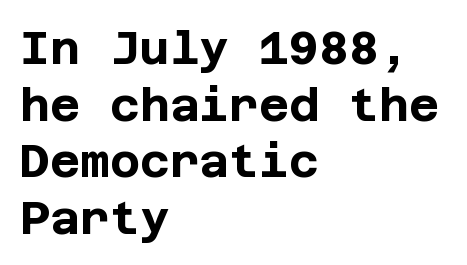
The image shows 46 px bold sans-serif type, upright; set left-aligned, line spacing 1.23x, normal letter spacing, not underlined; low stroke contrast and a large x-height.
